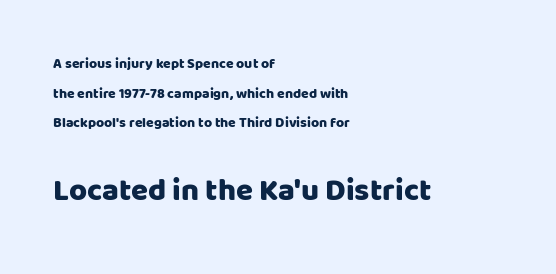
The image shows 31 px sans-serif type, upright; set left-aligned, loose line spacing (2.12x), normal letter spacing, not underlined; the second (bottom) block is 2.21x larger; low stroke contrast and a large x-height.
